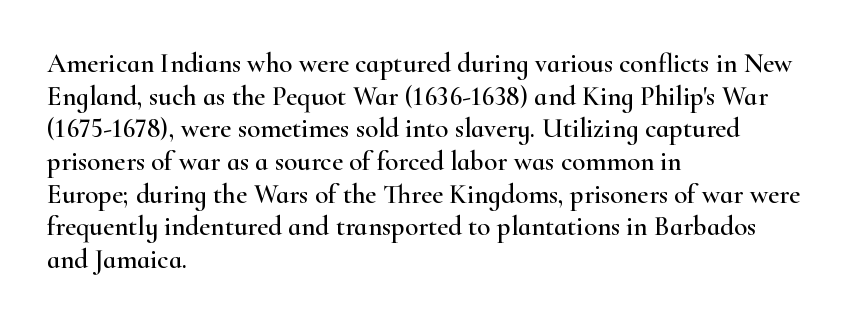
The image shows 27 px text type, upright; set left-aligned, line spacing 1.21x, normal letter spacing, not underlined.
